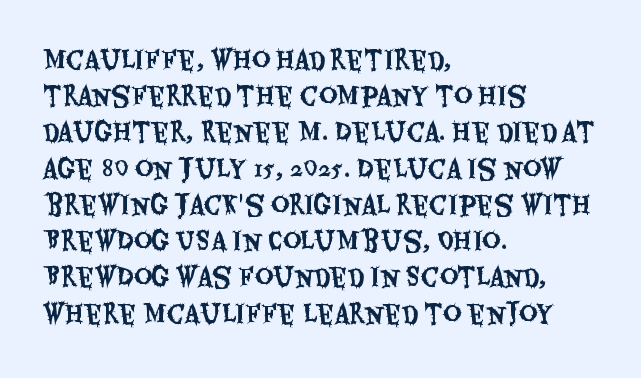
The image shows 25 px text type, upright; set left-aligned, normal line spacing (1.45x), normal letter spacing, not underlined.
